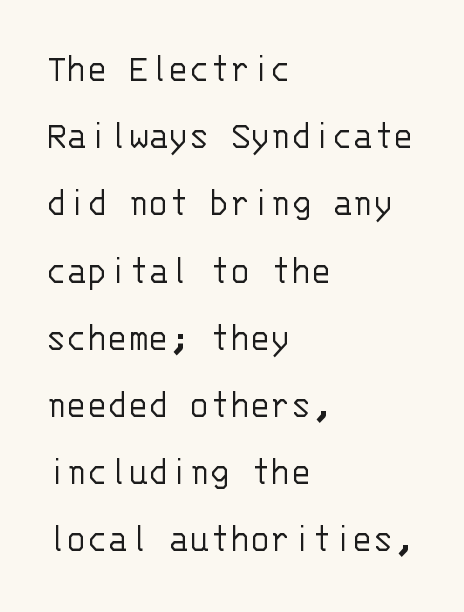
Upright lettering throughout. Alignment: flush left. Honestly, the letter spacing is just normal — you wouldn't notice it. No heavy texture on the line: the type isn't bold.
